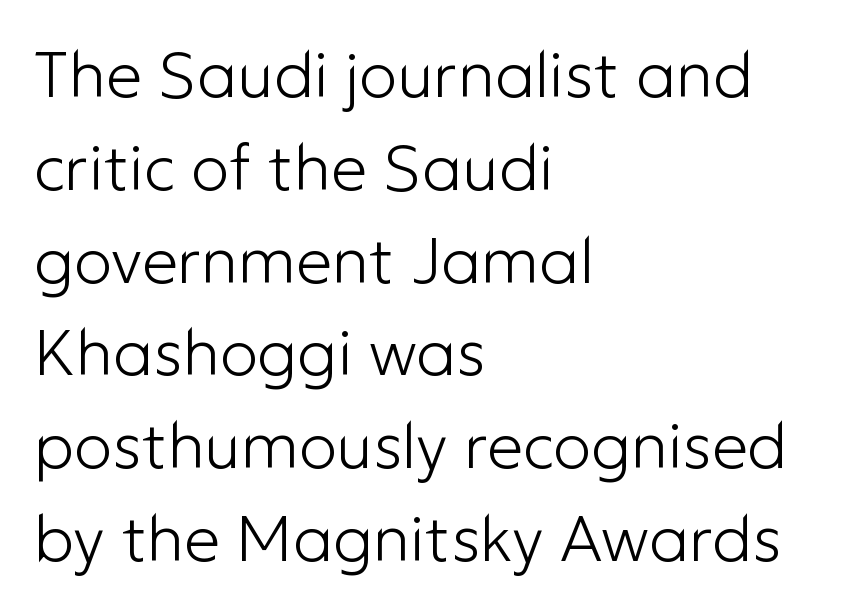
Left-aligned paragraph, ragged on the right. Type style note: lacks serifs. The block of text has a typical density, with ordinary space between rows. Vertical stems look standard width or narrower in stroke. The letterforms sit shoulder to shoulder at normal distance.
